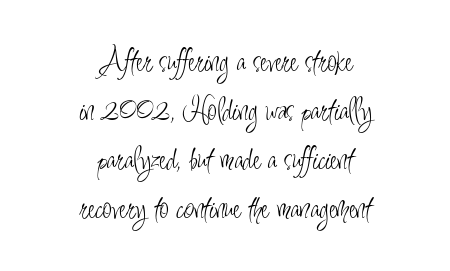
Varying glyph widths throughout — classic text-font behaviour. Does the leading feel generous? No, just average. What kind of face is this? One without serifs — a sans.
